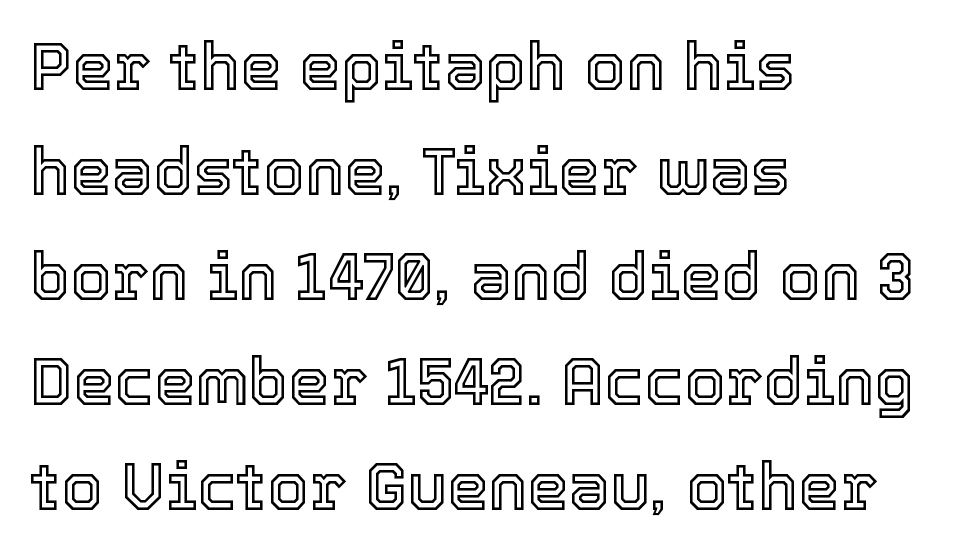
The image shows 66 px text type, upright; set left-aligned, normal line spacing (1.59x), normal letter spacing, not underlined; a medium x-height.
